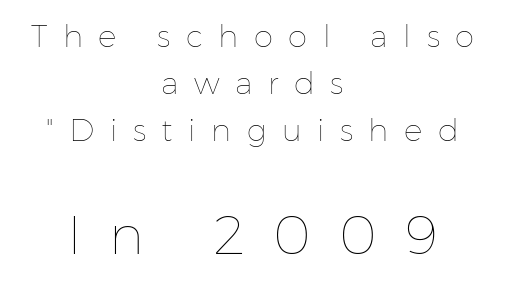
{"italic": "no", "bold": "no", "weight": "thin", "width": "normal", "stroke_contrast": "low", "x_height": "medium", "monospaced": "no", "underline": "no", "align": "center", "line_spacing": "normal", "line_spacing_ratio": 1.52, "letter_spacing": "wide", "letter_spacing_em": 0.5, "larger_block": "second", "size_ratio": 1.74, "glyph_px": 54}
